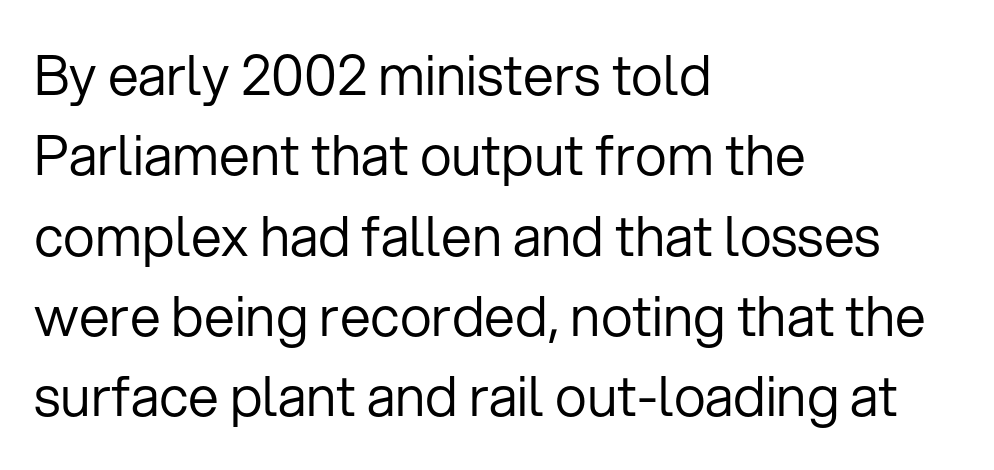
Q: Is the text bold? A: No.
Q: Is the text italic (slanted)? A: No, it is upright.
Q: Is the typeface a serif or a sans-serif typeface? A: Sans-serif.
Q: Is the text underlined? A: No.
Q: How is the paragraph aligned? A: Left-aligned.
Q: Is the spacing between letters normal or unusually wide? A: Normal.
Q: Is the spacing between lines tight, normal or loose? A: Normal.
Q: Width (condensed, normal, or wide)? A: Normal.
Q: Stroke contrast? A: Low.
Q: x-height? A: Medium.
Q: Monospaced? A: No.
